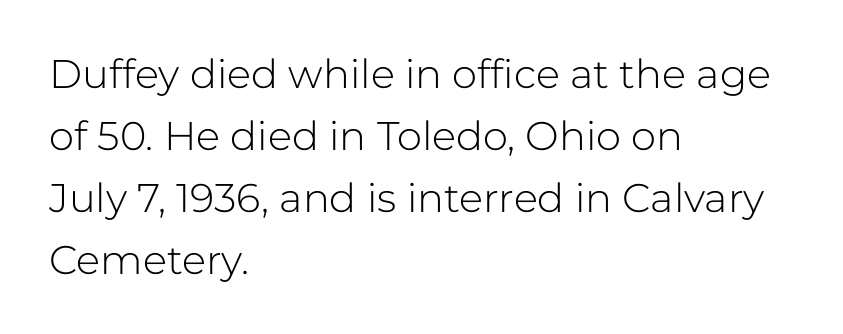
{"serif": "no", "italic": "no", "bold": "no", "weight": "light", "width": "normal", "stroke_contrast": "low", "x_height": "medium", "monospaced": "no", "underline": "no", "align": "left", "line_spacing": "normal", "line_spacing_ratio": 1.55, "letter_spacing": "normal", "letter_spacing_em": 0.0, "glyph_px": 40}
